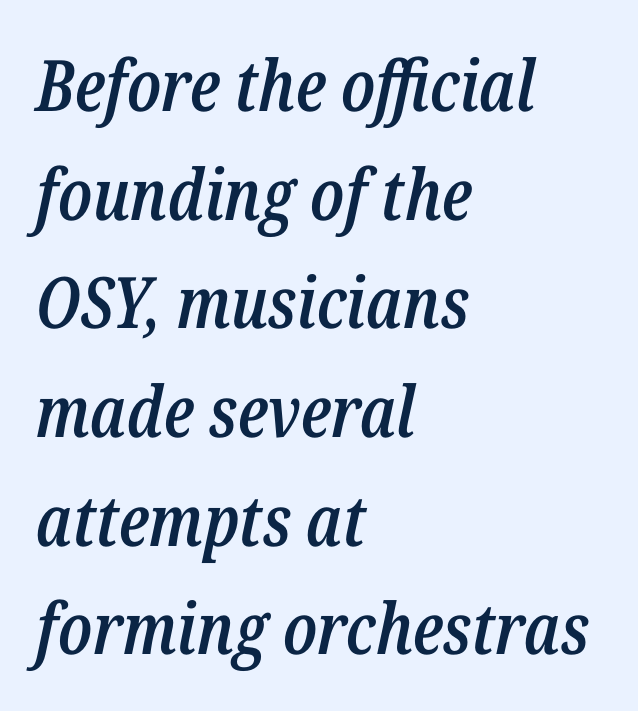
This block has exactly the height ordinary leading produces. A typesetter would mark this as italic. The compositor pushed each line to the left boundary. Stems and bowls a touch heavier than normal — semibold. Note the varied advance widths — an 'i' is clearly narrower than an 'm'. Words appear dense and cohesive because spacing is normal.
